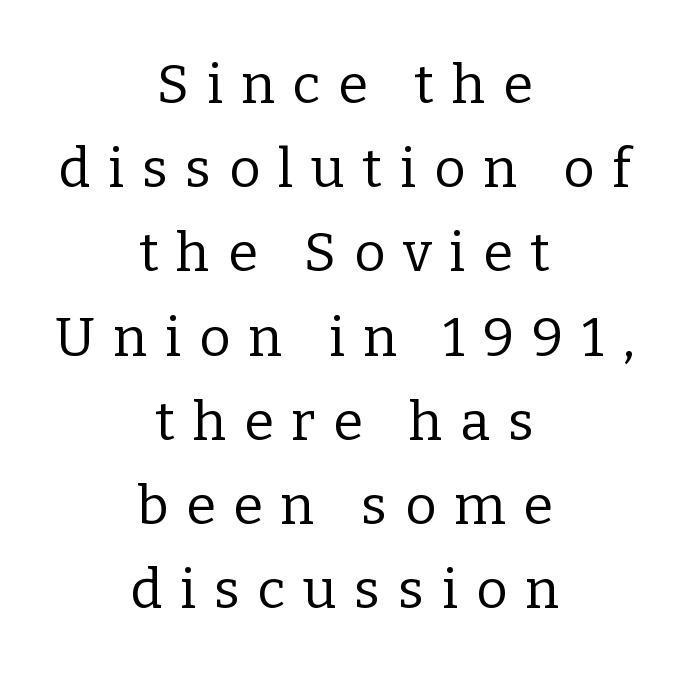
{"serif": "yes", "italic": "no", "bold": "no", "weight": "regular", "width": "normal", "stroke_contrast": "low", "x_height": "medium", "monospaced": "no", "underline": "no", "align": "center", "line_spacing": "normal", "line_spacing_ratio": 1.56, "letter_spacing": "wide", "letter_spacing_em": 0.33, "glyph_px": 54}
